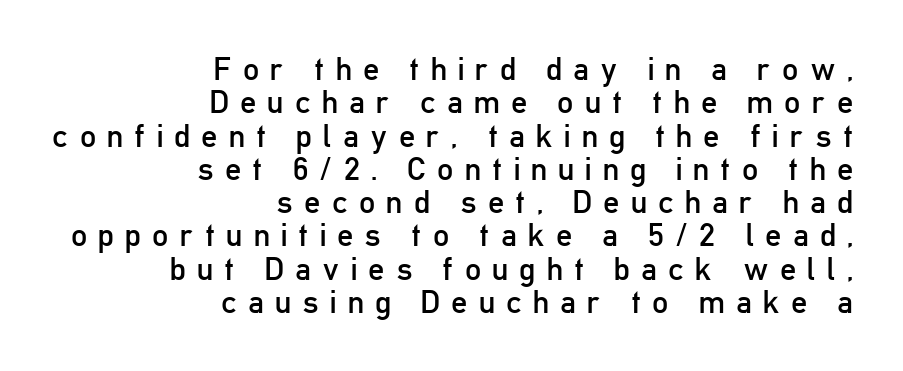
The image shows 32 px regular-weight, condensed sans-serif type, upright; set right-aligned, tight line spacing (1.04x), unusually wide letter spacing (+0.35 em), not underlined; low stroke contrast and a medium x-height.
